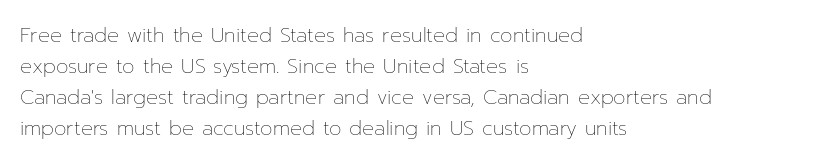
The face looks like a standard text weight, possibly lighter. The type is set solid horizontally, with unmodified tracking. The lettering stays uniformly vertical, giving the passage a roman look. Leading: standard. Casual observation: everything's shoved over to the left.
